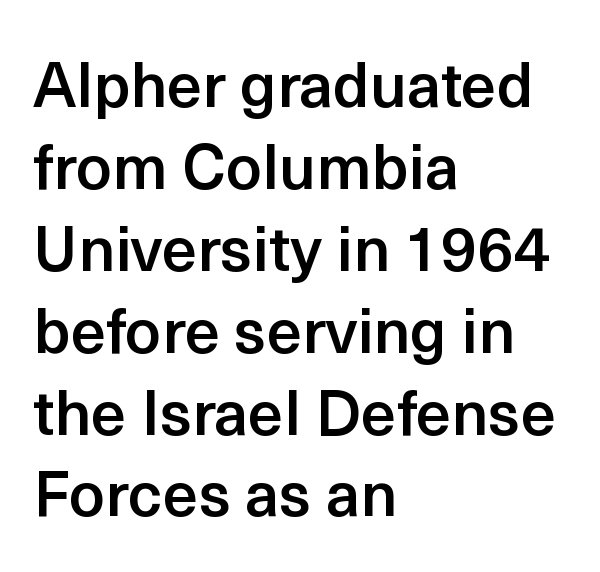
The image shows 63 px semibold sans-serif type, upright; set left-aligned, normal line spacing (1.3x), normal letter spacing, not underlined; a medium x-height.
